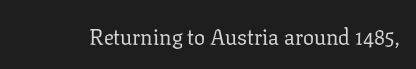
Q: Is the text bold? A: No.
Q: Is the text italic (slanted)? A: No, it is upright.
Q: Is the text underlined? A: No.
Q: Is the spacing between letters normal or unusually wide? A: Normal.
